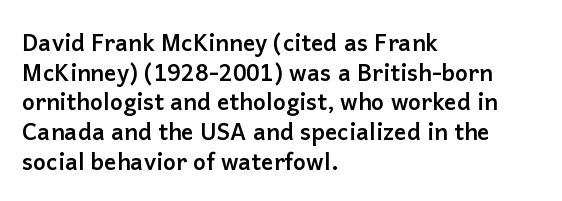
Is there any slant? The stems are plumb. Nothing unusual about the tracking: characters are spaced as the font intends. These words are printed bold, with thick strokes throughout. Evenly set lines give the paragraph a standard silhouette.
